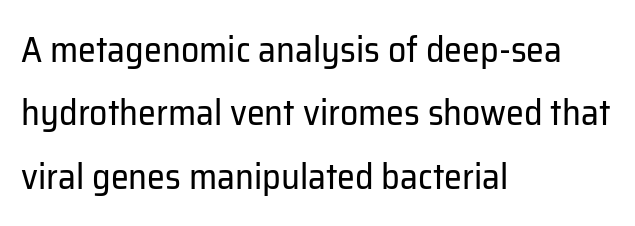
Caption: face not bold, strokes unweighted. Posture: upright roman. Letterform terminals end flat and unadorned throughout the passage. Looks like regular typesetting: each glyph gets only the width it needs. No word sits above an underline. Honestly, the letter spacing is just normal — you wouldn't notice it.
